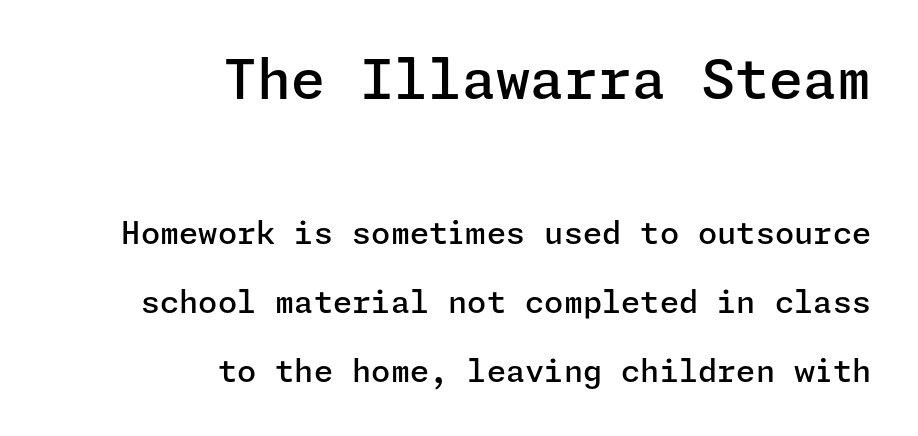
Widely set lines give the paragraph a tall, airy silhouette. Size hierarchy here favors the leading block over the trailing one. If you drew a ruler down the right edge, every line would touch it. Compared with an ordinary text face, these strokes are moderately heavier — a semibold. The line texture is even and compact thanks to regular tracking. Does the type have serifs? No, each stem ends abruptly.
